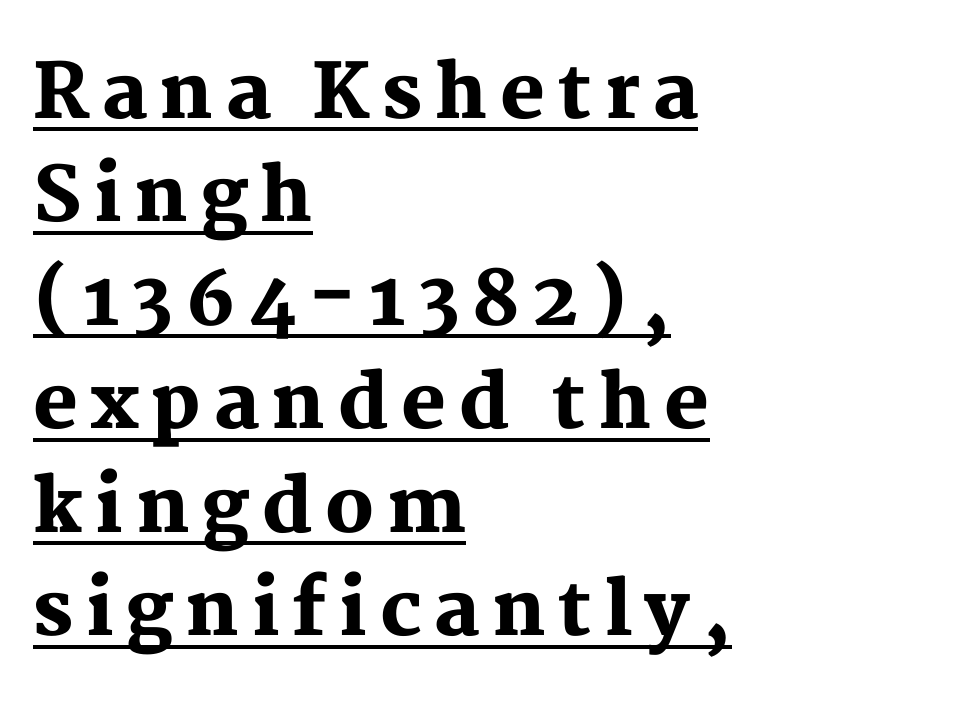
Q: Is the text bold? A: Yes.
Q: Is the text italic (slanted)? A: No, it is upright.
Q: Is the typeface a serif or a sans-serif typeface? A: Serif.
Q: Is the text underlined? A: Yes.
Q: How is the paragraph aligned? A: Left-aligned.
Q: Is the spacing between lines tight, normal or loose? A: Normal.
Q: Width (condensed, normal, or wide)? A: Normal.
Q: Stroke contrast? A: Medium.
Q: x-height? A: Medium.
Q: Monospaced? A: No.
